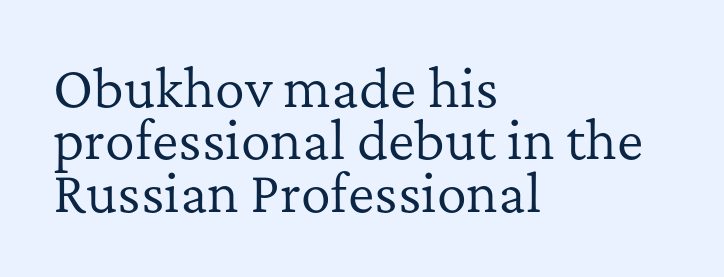
{"serif": "yes", "italic": "no", "bold": "no", "weight": "regular", "width": "normal", "stroke_contrast": "low", "x_height": "medium", "monospaced": "no", "underline": "no", "align": "left", "line_spacing": "tight", "line_spacing_ratio": 1.05, "letter_spacing": "normal", "letter_spacing_em": 0.0, "glyph_px": 50}
